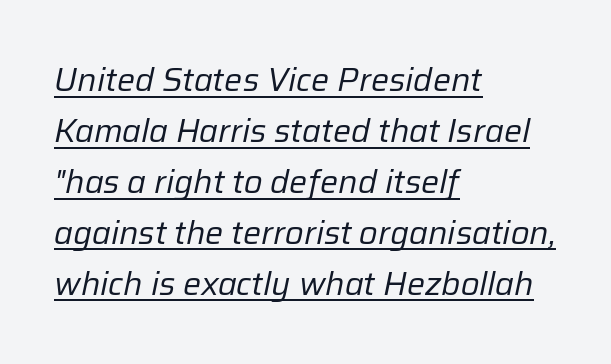
{"italic": "yes", "lean": "right", "slant_degrees": 12, "bold": "no", "weight": "regular", "width": "normal", "stroke_contrast": "low", "x_height": "medium", "monospaced": "no", "underline": "yes", "align": "left", "line_spacing": "normal", "line_spacing_ratio": 1.59, "letter_spacing": "normal", "letter_spacing_em": 0.0, "glyph_px": 32}
